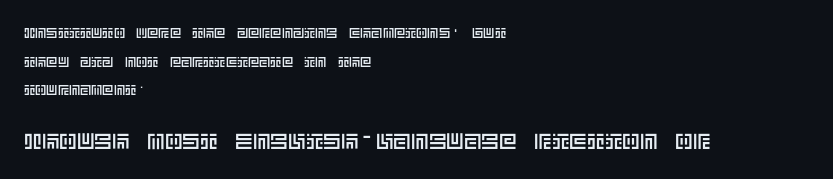
The setting favours the left margin, as ordinary paragraphs usually do. In terms of letterspacing, this is plain default setting. Widely set lines give the paragraph a tall, airy silhouette. Plain, unruled lines of type. The specimen reads as upright at a glance.
